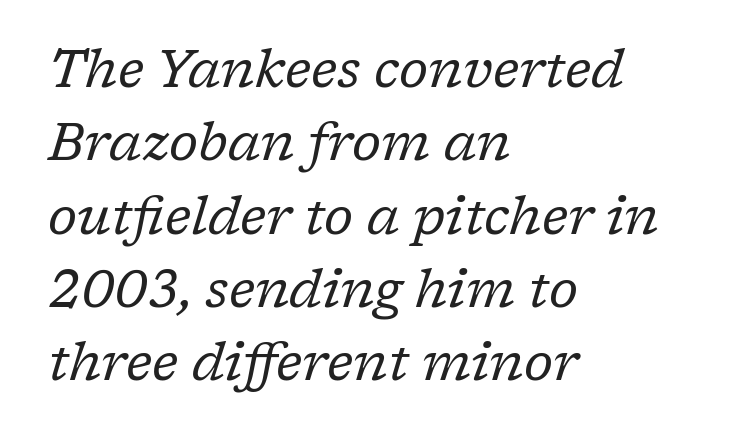
Q: Is the text bold? A: No.
Q: Is the text italic (slanted)? A: Yes, it leans right by about 17 degrees.
Q: Is the typeface a serif or a sans-serif typeface? A: Serif.
Q: Is the text underlined? A: No.
Q: How is the paragraph aligned? A: Left-aligned.
Q: Is the spacing between letters normal or unusually wide? A: Normal.
Q: Is the spacing between lines tight, normal or loose? A: Normal.
Q: Width (condensed, normal, or wide)? A: Normal.
Q: Stroke contrast? A: Low.
Q: x-height? A: Medium.
Q: Monospaced? A: No.
